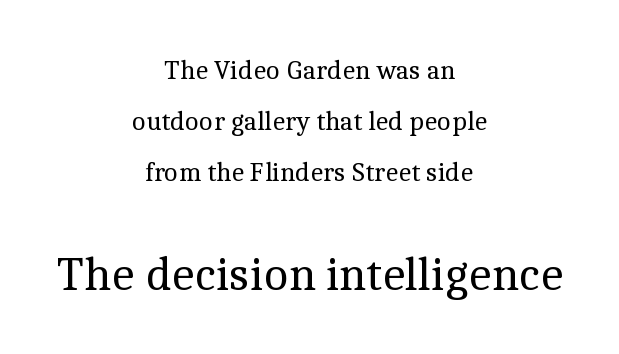
The image shows 48 px regular-weight serif type, upright; set centered, line spacing 1.88x, normal letter spacing, not underlined; the second (bottom) block is 1.78x larger; a medium x-height.
